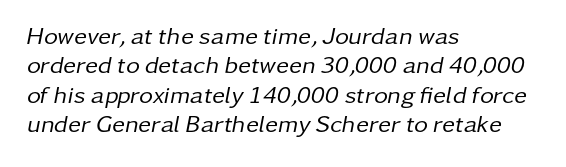
{"italic": "yes", "lean": "right", "slant_degrees": 11, "bold": "no", "underline": "no", "align": "left", "line_spacing_ratio": 1.22, "letter_spacing": "normal", "letter_spacing_em": 0.0, "glyph_px": 24}
